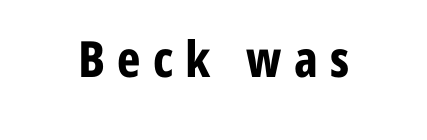
Q: Is the text bold? A: Yes.
Q: Is the text italic (slanted)? A: No, it is upright.
Q: Is the typeface a serif or a sans-serif typeface? A: Sans-serif.
Q: Is the text underlined? A: No.
Q: Is the spacing between letters normal or unusually wide? A: Unusually wide.
Q: Width (condensed, normal, or wide)? A: Condensed.
Q: Stroke contrast? A: Low.
Q: x-height? A: Medium.
Q: Monospaced? A: No.
